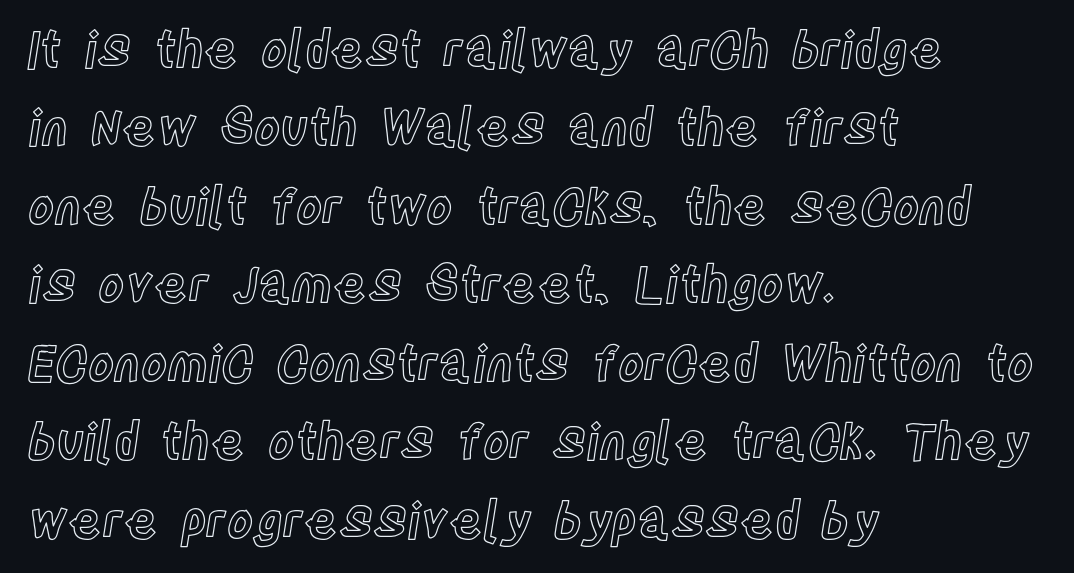
The image shows 50 px condensed type; set left-aligned, normal line spacing (1.57x), normal letter spacing, not underlined; a large x-height.
